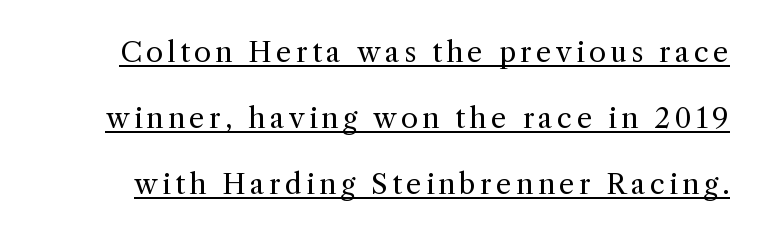
{"serif": "yes", "italic": "no", "bold": "no", "weight": "regular", "width": "normal", "x_height": "medium", "monospaced": "no", "underline": "yes", "line_spacing": "loose", "line_spacing_ratio": 2.35, "glyph_px": 28}
